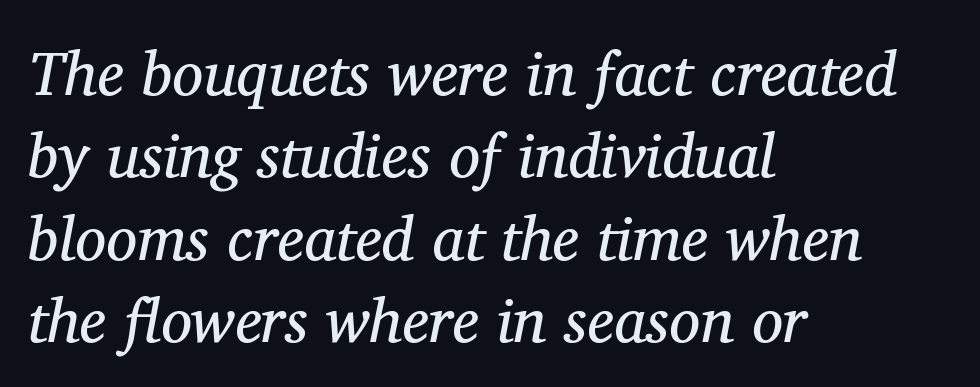
{"serif": "yes", "italic": "yes", "lean": "right", "slant_degrees": 11, "bold": "no", "weight": "regular", "width": "normal", "stroke_contrast": "medium", "x_height": "medium", "monospaced": "no", "underline": "no", "align": "left", "line_spacing": "normal", "line_spacing_ratio": 1.33, "letter_spacing": "normal", "letter_spacing_em": 0.0, "glyph_px": 62}
